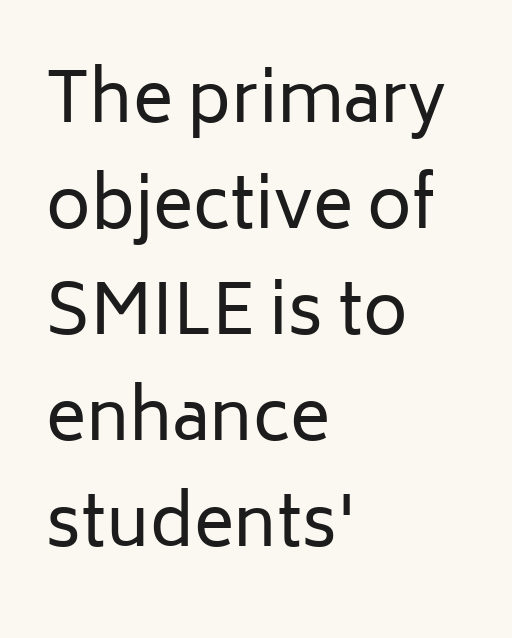
The image shows 68 px regular-weight sans-serif type, upright; set left-aligned, normal line spacing (1.56x), normal letter spacing, not underlined; low stroke contrast and a medium x-height.
